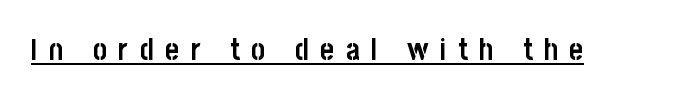
Looks like regular typesetting: each glyph gets only the width it needs. The designer went with a sans here, leaving each stem footless. In terms of weight, the rendering is a true, heavy bold. Posture: upright roman. Has an underline been added? It has. Inter-character spacing is expanded well beyond the font's built-in metrics.
